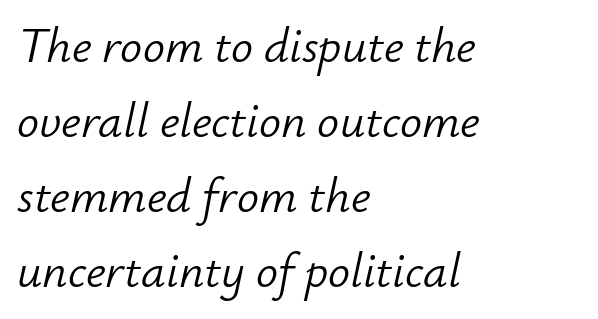
The image shows 49 px light type, italic (leaning right); set left-aligned, normal line spacing (1.53x), normal letter spacing, not underlined; low stroke contrast and a small x-height.
